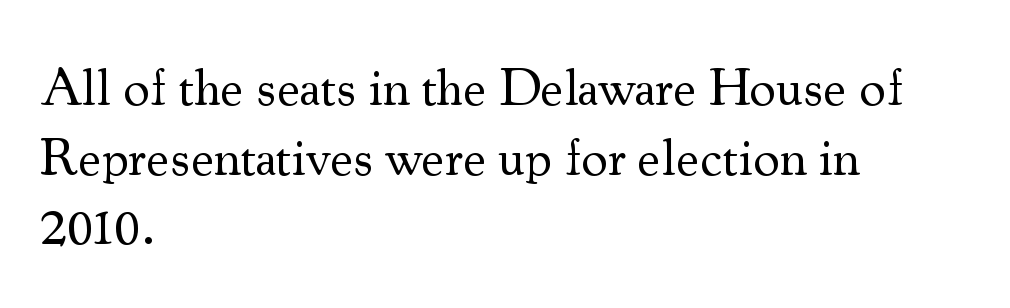
{"serif": "yes", "italic": "no", "bold": "no", "weight": "regular", "width": "normal", "stroke_contrast": "medium", "x_height": "small", "monospaced": "no", "underline": "no", "align": "left", "line_spacing": "normal", "line_spacing_ratio": 1.34, "letter_spacing": "normal", "letter_spacing_em": 0.0, "glyph_px": 52}
